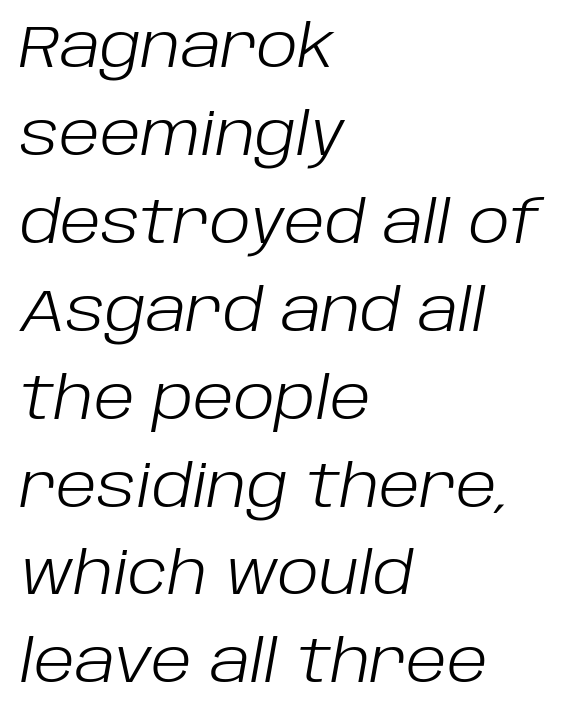
The image shows 59 px light type, italic (leaning right); set left-aligned, normal line spacing (1.49x), normal letter spacing, not underlined; low stroke contrast and a large x-height.
